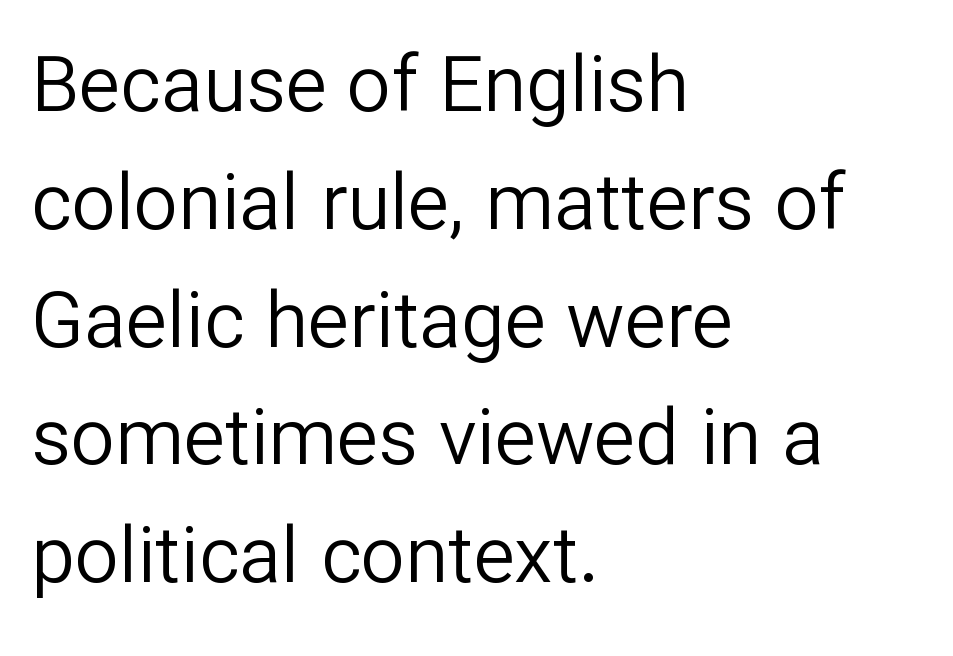
Each letter's strokes conclude bluntly, with no projecting serifs. Think of a printed novel: that variable character pitch is what you see here. Check the space under the baseline: it is left empty. If you drew a line through each stem, it would be perfectly vertical. These lines sit exactly where default settings would place them.
